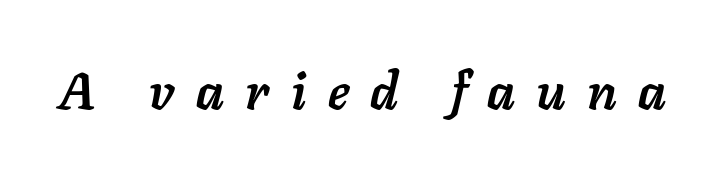
{"italic": "yes", "lean": "right", "slant_degrees": 11, "bold": "yes", "weight": "semibold", "width": "normal", "stroke_contrast": "low", "x_height": "medium", "monospaced": "no", "underline": "no", "letter_spacing": "wide", "letter_spacing_em": 0.42, "glyph_px": 51}
